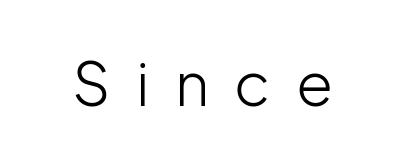
Q: Is the text bold? A: No.
Q: Is the text italic (slanted)? A: No, it is upright.
Q: Is the typeface a serif or a sans-serif typeface? A: Sans-serif.
Q: Is the text underlined? A: No.
Q: Is the spacing between letters normal or unusually wide? A: Unusually wide.
Q: Width (condensed, normal, or wide)? A: Normal.
Q: Stroke contrast? A: Low.
Q: x-height? A: Medium.
Q: Monospaced? A: No.
